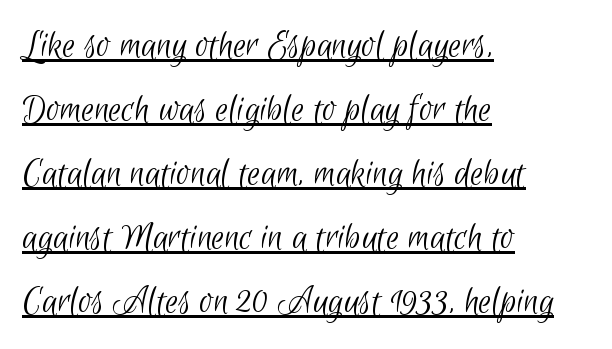
The image shows 41 px light, condensed sans-serif type; set left-aligned, normal line spacing (1.56x), normal letter spacing, underlined; low stroke contrast and a small x-height.
